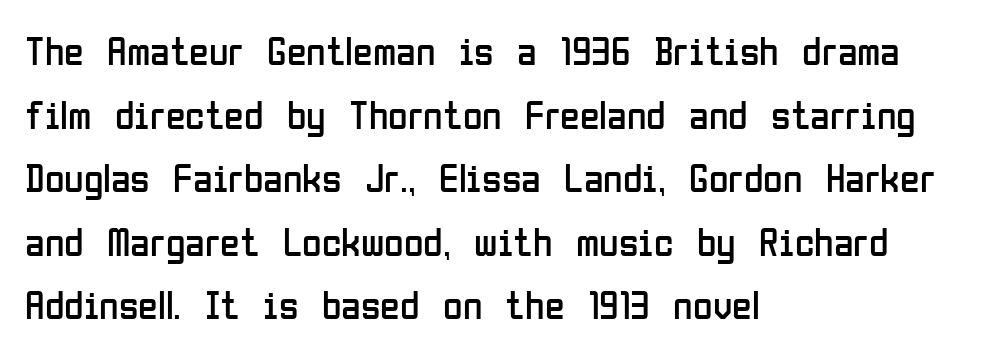
{"serif": "no", "italic": "no", "bold": "no", "weight": "regular", "width": "condensed", "stroke_contrast": "low", "x_height": "medium", "monospaced": "no", "underline": "no", "align": "left", "line_spacing": "normal", "line_spacing_ratio": 1.59, "letter_spacing": "normal", "letter_spacing_em": 0.0, "glyph_px": 40}
